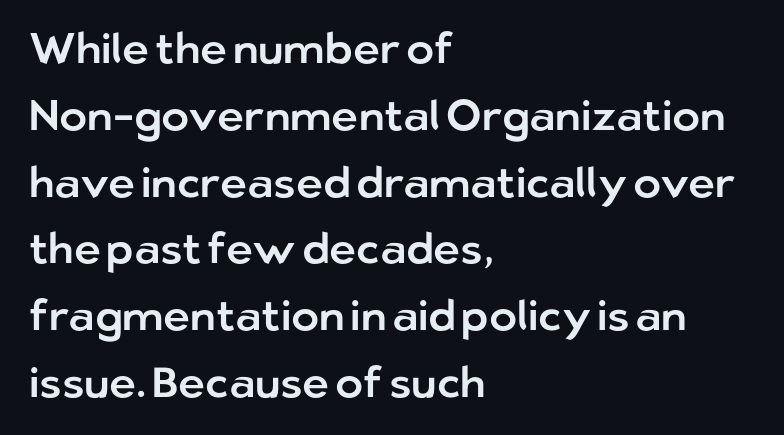
The image shows 42 px sans-serif type, upright; set left-aligned, normal line spacing (1.59x), normal letter spacing, not underlined; low stroke contrast and a medium x-height.
